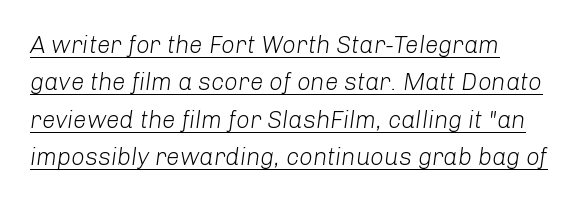
Left-aligned paragraph, ragged on the right. Is the letter spacing exaggerated? No — it looks like the ordinary default. The face looks like a standard text weight, possibly lighter. The font's italic variant was chosen for this text. The vertical gap from one line to the next is medium.
